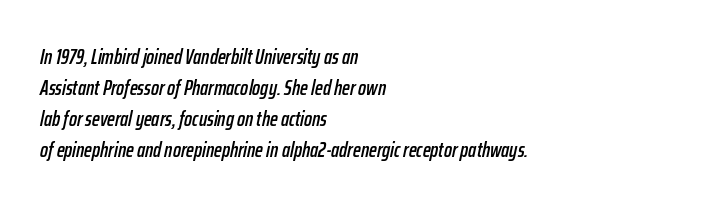
The image shows 21 px text type, italic (leaning right); set left-aligned, normal line spacing (1.48x), normal letter spacing, not underlined.
